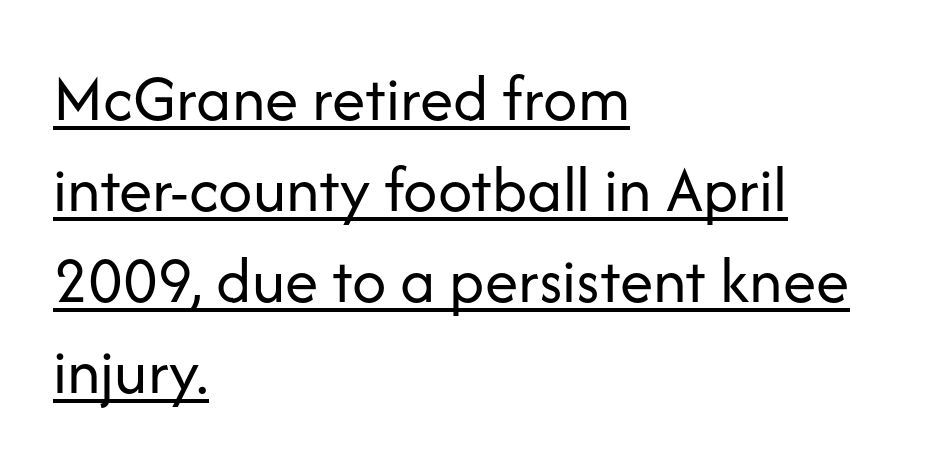
The image shows 67 px regular-weight sans-serif type, upright; set left-aligned, normal line spacing (1.36x), normal letter spacing, underlined; low stroke contrast and a medium x-height.
